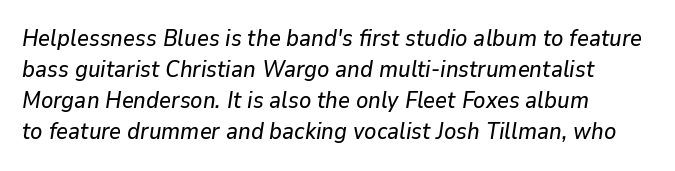
Q: Is the text italic (slanted)? A: Yes, it leans right by about 9 degrees.
Q: Is the text underlined? A: No.
Q: How is the paragraph aligned? A: Left-aligned.
Q: Is the spacing between letters normal or unusually wide? A: Normal.
Q: Is the spacing between lines tight, normal or loose? A: Normal.
